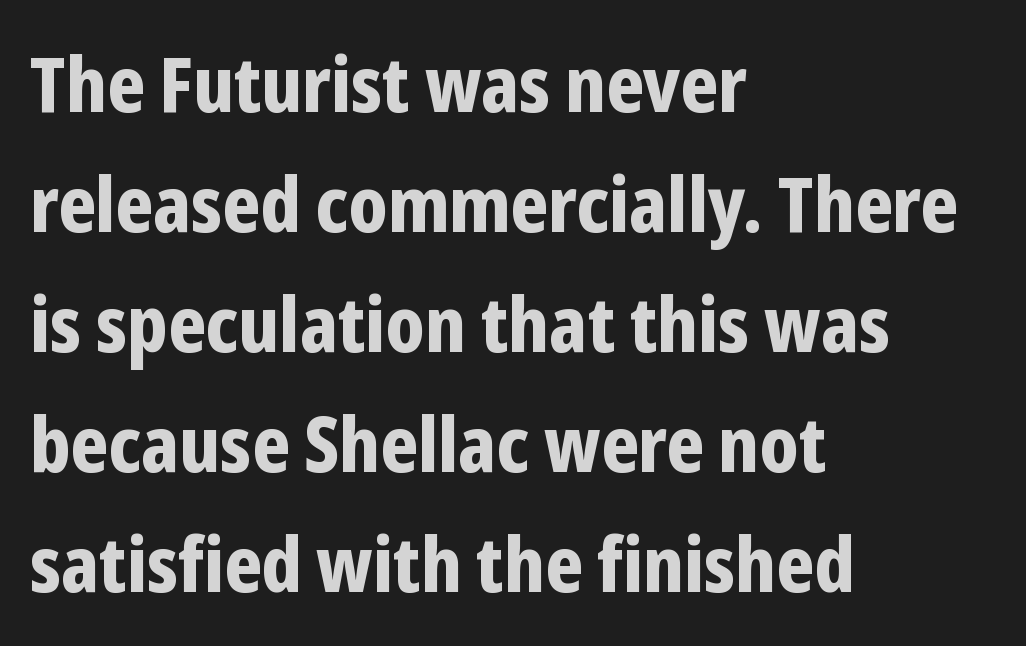
The image shows 76 px bold, condensed sans-serif type, upright; set left-aligned, normal line spacing (1.58x), normal letter spacing, not underlined; low stroke contrast and a medium x-height.
